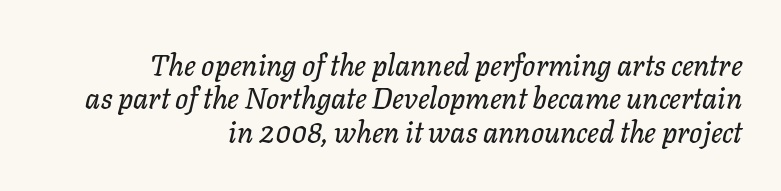
{"italic": "yes", "lean": "right", "slant_degrees": 11, "width": "normal", "stroke_contrast": "low", "x_height": "medium", "monospaced": "no", "underline": "no", "align": "right", "line_spacing": "tight", "line_spacing_ratio": 1.15, "letter_spacing": "normal", "letter_spacing_em": 0.0, "glyph_px": 29}
